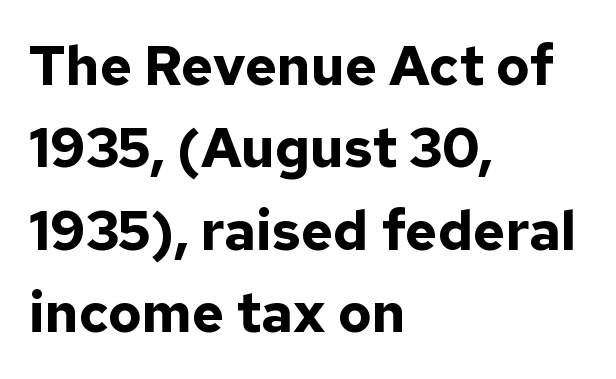
These lines keep a tight, regular rhythm from letter to letter. The face used here is proportionally spaced, like ordinary book or web type. Vertical spacing — default. Letterform terminals end flat and unadorned throughout the passage.
